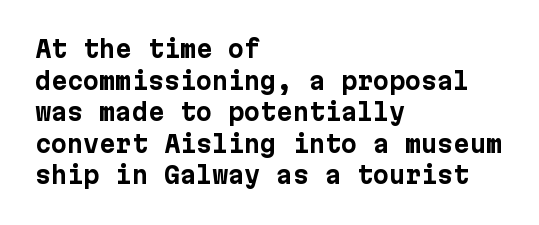
The image shows 23 px bold type, upright; set left-aligned, normal line spacing (1.37x), normal letter spacing, not underlined.
